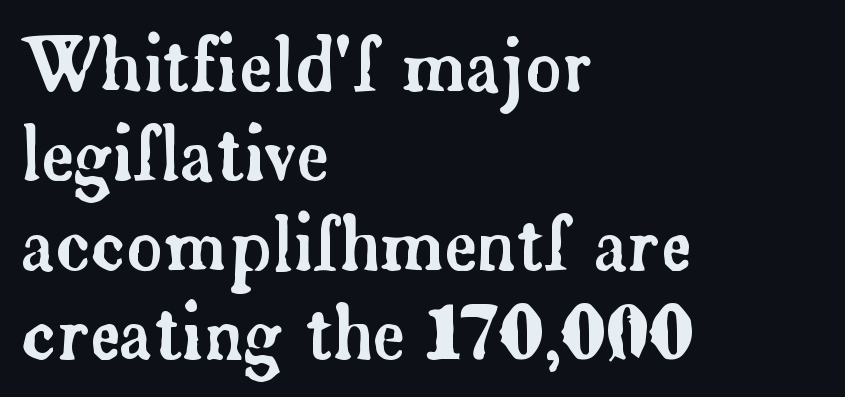
{"serif": "yes", "italic": "no", "width": "normal", "stroke_contrast": "low", "x_height": "small", "monospaced": "no", "underline": "no", "align": "left", "line_spacing": "normal", "line_spacing_ratio": 1.26, "letter_spacing": "normal", "letter_spacing_em": 0.0, "glyph_px": 71}
